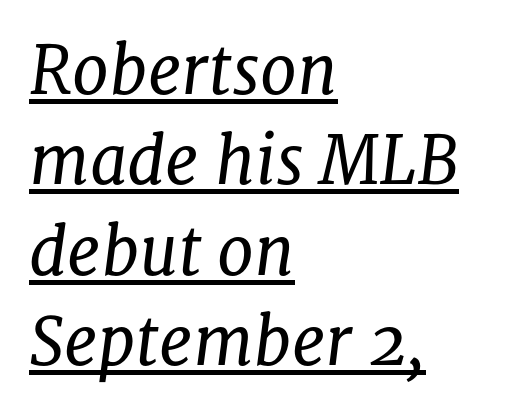
Q: Is the text bold? A: No.
Q: Is the text italic (slanted)? A: Yes, it leans right by about 8 degrees.
Q: Is the typeface a serif or a sans-serif typeface? A: Serif.
Q: Is the text underlined? A: Yes.
Q: How is the paragraph aligned? A: Left-aligned.
Q: Is the spacing between letters normal or unusually wide? A: Normal.
Q: Is the spacing between lines tight, normal or loose? A: Normal.
Q: Width (condensed, normal, or wide)? A: Normal.
Q: Stroke contrast? A: Low.
Q: x-height? A: Medium.
Q: Monospaced? A: No.
